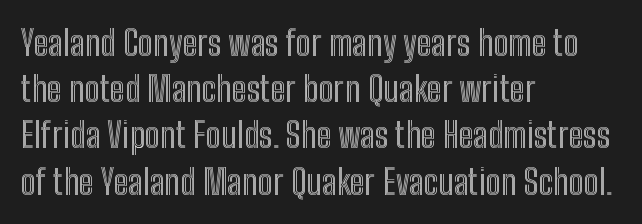
The image shows 35 px condensed type, upright; set left-aligned, normal line spacing (1.32x), normal letter spacing, not underlined; a medium x-height.
